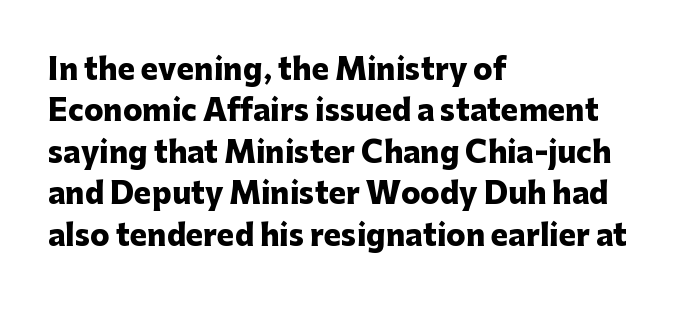
Q: Is the text bold? A: Yes.
Q: Is the text italic (slanted)? A: No, it is upright.
Q: Is the typeface a serif or a sans-serif typeface? A: Sans-serif.
Q: Is the text underlined? A: No.
Q: How is the paragraph aligned? A: Left-aligned.
Q: Is the spacing between letters normal or unusually wide? A: Normal.
Q: Is the spacing between lines tight, normal or loose? A: Normal.
Q: Width (condensed, normal, or wide)? A: Normal.
Q: Stroke contrast? A: Low.
Q: x-height? A: Medium.
Q: Monospaced? A: No.
